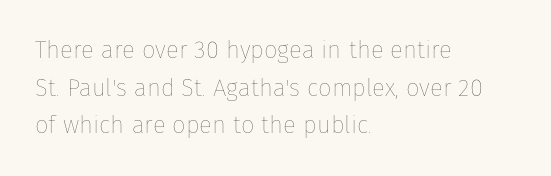
The image shows 24 px text type, upright; set left-aligned, normal line spacing (1.57x), normal letter spacing, not underlined.
